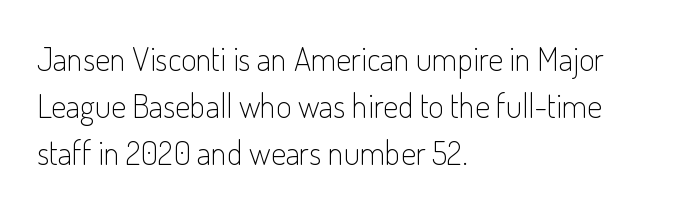
The image shows 33 px light, condensed sans-serif type, upright; set left-aligned, normal line spacing (1.43x), normal letter spacing, not underlined; low stroke contrast and a small x-height.
